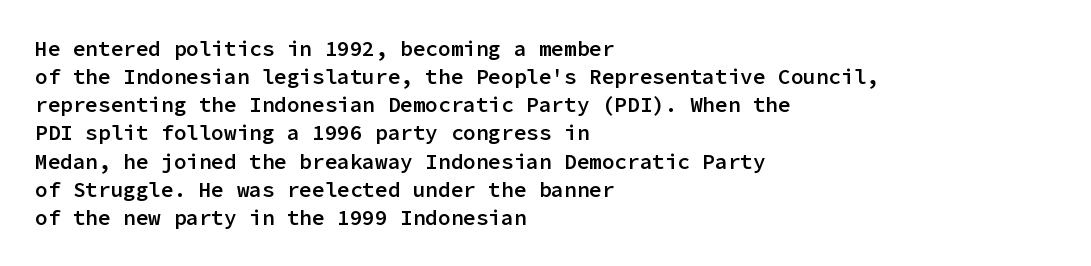
The image shows 21 px text type, upright; set left-aligned, normal line spacing (1.34x), normal letter spacing, not underlined.
